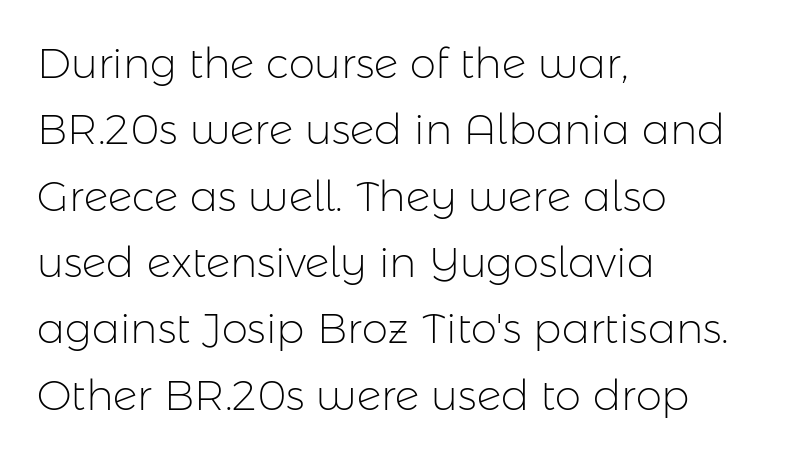
{"serif": "no", "italic": "no", "bold": "no", "weight": "light", "width": "normal", "stroke_contrast": "low", "x_height": "medium", "monospaced": "no", "underline": "no", "align": "left", "line_spacing": "normal", "line_spacing_ratio": 1.58, "letter_spacing": "normal", "letter_spacing_em": 0.0, "glyph_px": 42}
